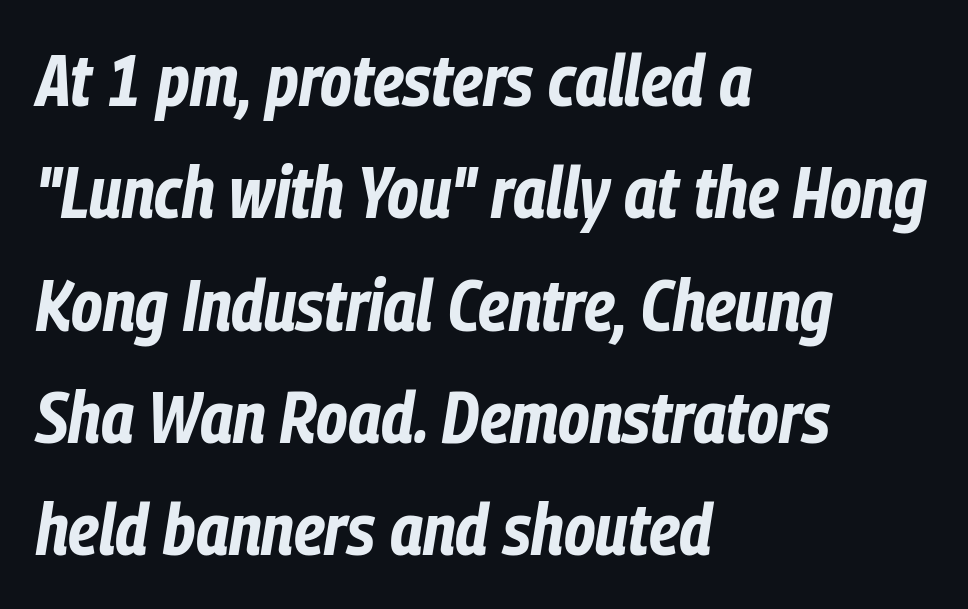
{"italic": "yes", "lean": "right", "slant_degrees": 9, "bold": "yes", "weight": "bold", "width": "condensed", "stroke_contrast": "low", "x_height": "medium", "monospaced": "no", "underline": "no", "align": "left", "line_spacing": "normal", "line_spacing_ratio": 1.56, "letter_spacing": "normal", "letter_spacing_em": 0.0, "glyph_px": 72}
